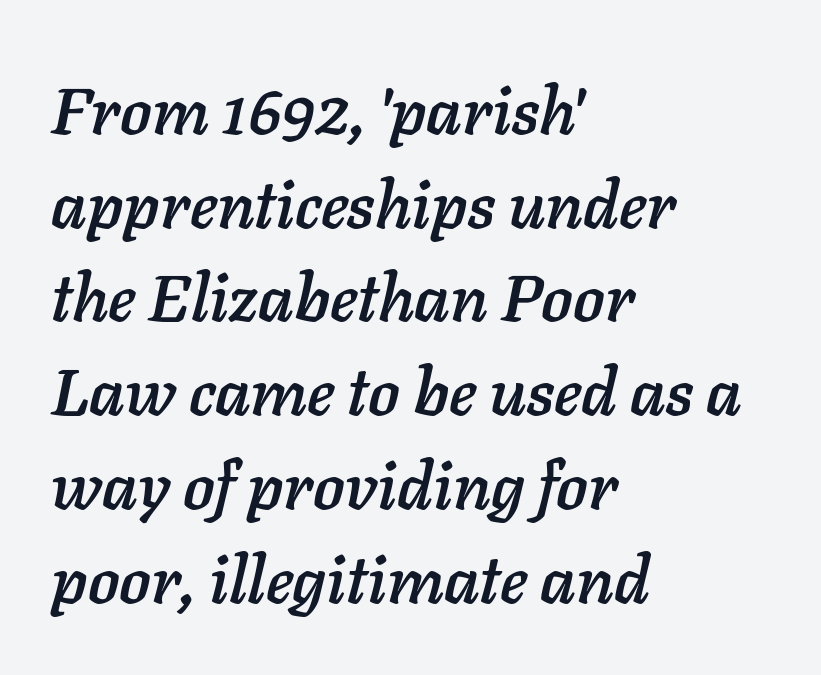
{"italic": "yes", "lean": "right", "slant_degrees": 11, "width": "normal", "stroke_contrast": "low", "x_height": "medium", "monospaced": "no", "underline": "no", "align": "left", "line_spacing": "normal", "line_spacing_ratio": 1.42, "letter_spacing": "normal", "letter_spacing_em": 0.0, "glyph_px": 66}
